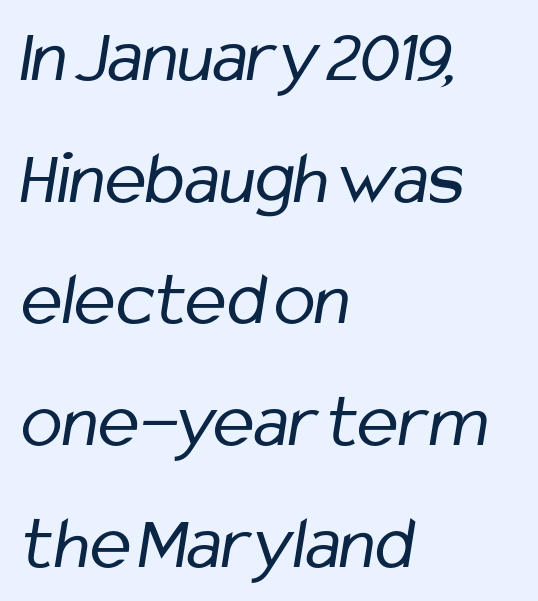
{"serif": "no", "bold": "no", "weight": "regular", "width": "condensed", "stroke_contrast": "low", "x_height": "medium", "monospaced": "no", "underline": "no", "align": "left", "line_spacing": "normal", "line_spacing_ratio": 1.58, "letter_spacing": "normal", "letter_spacing_em": 0.0, "glyph_px": 77}
